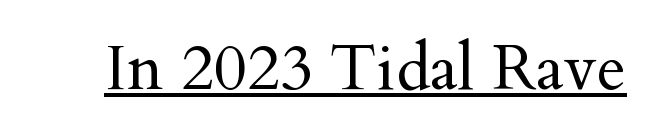
Q: Is the text bold? A: No.
Q: Is the text italic (slanted)? A: No, it is upright.
Q: Is the typeface a serif or a sans-serif typeface? A: Serif.
Q: Is the text underlined? A: Yes.
Q: Is the spacing between letters normal or unusually wide? A: Normal.
Q: Width (condensed, normal, or wide)? A: Normal.
Q: Stroke contrast? A: Medium.
Q: x-height? A: Small.
Q: Monospaced? A: No.
